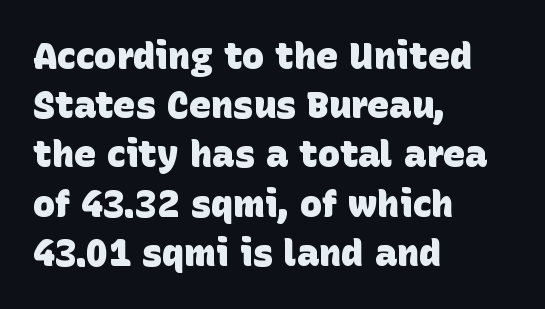
Q: Is the text bold? A: Yes.
Q: Is the typeface a serif or a sans-serif typeface? A: Sans-serif.
Q: Is the text underlined? A: No.
Q: How is the paragraph aligned? A: Left-aligned.
Q: Is the spacing between letters normal or unusually wide? A: Normal.
Q: Is the spacing between lines tight, normal or loose? A: Normal.
Q: Width (condensed, normal, or wide)? A: Normal.
Q: Stroke contrast? A: Low.
Q: x-height? A: Large.
Q: Monospaced? A: No.
